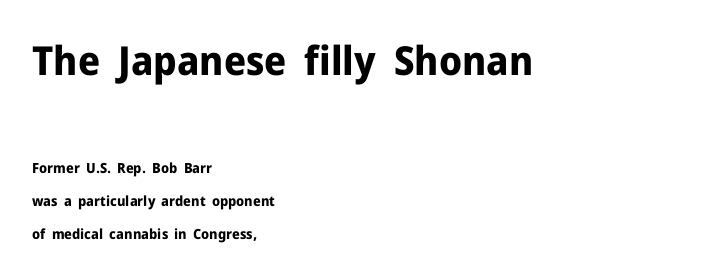
Q: Is the text bold? A: Yes.
Q: Is the text italic (slanted)? A: No, it is upright.
Q: Is the typeface a serif or a sans-serif typeface? A: Sans-serif.
Q: Is the text underlined? A: No.
Q: How is the paragraph aligned? A: Left-aligned.
Q: Is the spacing between letters normal or unusually wide? A: Normal.
Q: Is the spacing between lines tight, normal or loose? A: Loose.
Q: Which block of text is set in a larger size, the first (top) or the second (bottom)? A: The first (top) one.
Q: Width (condensed, normal, or wide)? A: Normal.
Q: Stroke contrast? A: Low.
Q: x-height? A: Medium.
Q: Monospaced? A: No.
